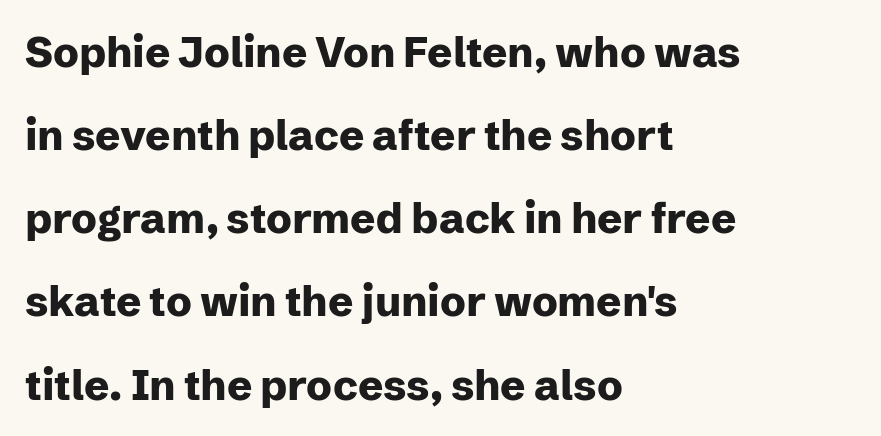
Q: Is the text bold? A: Yes.
Q: Is the text italic (slanted)? A: No, it is upright.
Q: Is the typeface a serif or a sans-serif typeface? A: Sans-serif.
Q: Is the text underlined? A: No.
Q: How is the paragraph aligned? A: Left-aligned.
Q: Is the spacing between letters normal or unusually wide? A: Normal.
Q: Is the spacing between lines tight, normal or loose? A: Loose.
Q: Width (condensed, normal, or wide)? A: Normal.
Q: Stroke contrast? A: Low.
Q: x-height? A: Medium.
Q: Monospaced? A: No.
